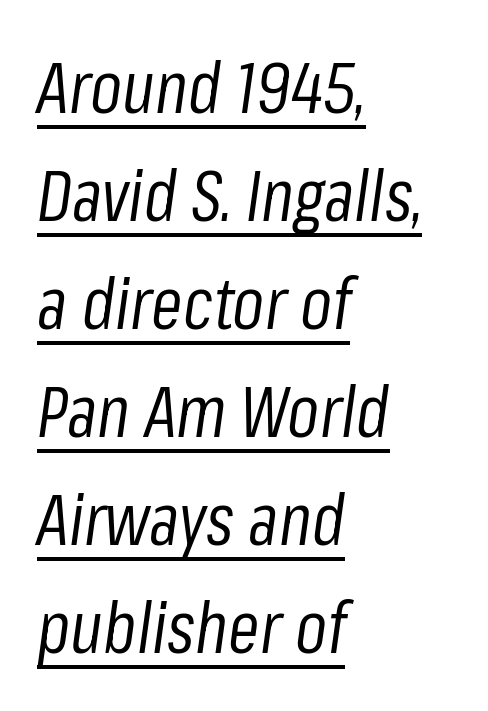
{"italic": "yes", "lean": "right", "slant_degrees": 8, "bold": "no", "weight": "regular", "width": "condensed", "stroke_contrast": "low", "x_height": "medium", "monospaced": "no", "underline": "yes", "align": "left", "line_spacing": "normal", "line_spacing_ratio": 1.52, "letter_spacing": "normal", "letter_spacing_em": 0.0, "glyph_px": 71}
